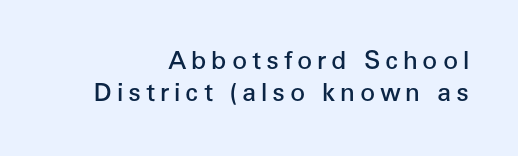
The image shows 25 px text type, upright; set right-aligned, normal line spacing (1.29x), not underlined.
